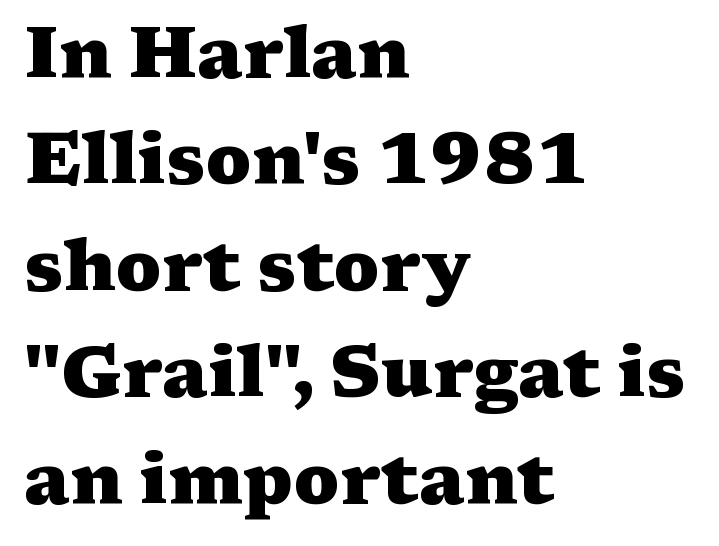
{"serif": "yes", "italic": "no", "bold": "yes", "weight": "heavy", "width": "wide", "stroke_contrast": "medium", "x_height": "medium", "monospaced": "no", "underline": "no", "align": "left", "line_spacing": "normal", "line_spacing_ratio": 1.5, "letter_spacing": "normal", "letter_spacing_em": 0.0, "glyph_px": 71}
